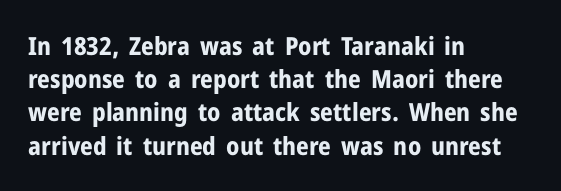
{"italic": "no", "bold": "yes", "underline": "no", "align": "left", "line_spacing": "normal", "line_spacing_ratio": 1.33, "letter_spacing": "normal", "letter_spacing_em": 0.0, "glyph_px": 25}
